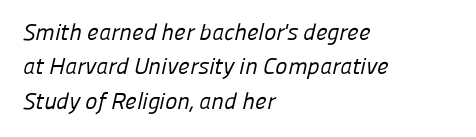
The image shows 23 px text type; set left-aligned, normal line spacing (1.5x), normal letter spacing, not underlined.
